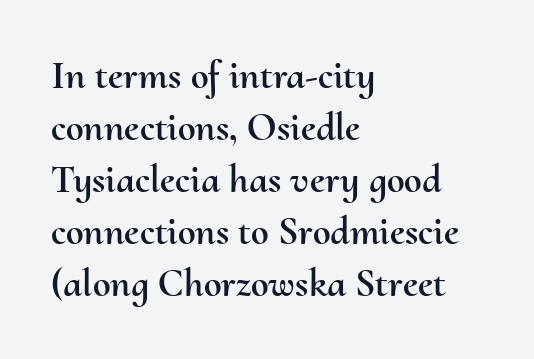
{"italic": "no", "width": "normal", "stroke_contrast": "medium", "x_height": "small", "monospaced": "no", "underline": "no", "align": "left", "line_spacing": "normal", "line_spacing_ratio": 1.3, "letter_spacing": "normal", "letter_spacing_em": 0.0, "glyph_px": 40}
